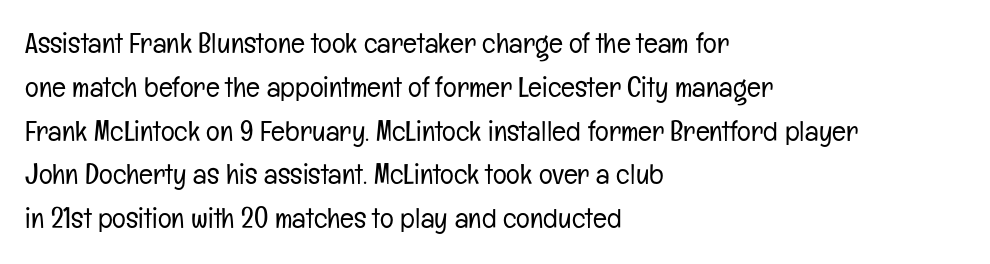
{"serif": "no", "italic": "no", "bold": "no", "weight": "light", "width": "condensed", "stroke_contrast": "low", "x_height": "medium", "monospaced": "no", "underline": "no", "align": "left", "line_spacing": "normal", "line_spacing_ratio": 1.51, "letter_spacing": "normal", "letter_spacing_em": 0.0, "glyph_px": 29}
